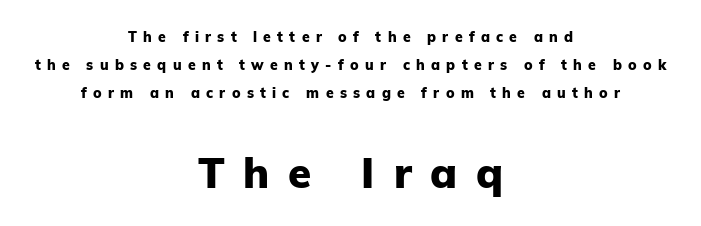
The image shows 42 px heavy sans-serif type, upright; set centered, loose line spacing (2.0x), unusually wide letter spacing (+0.45 em), not underlined; the second (bottom) block is 3.0x larger; low stroke contrast and a medium x-height.
